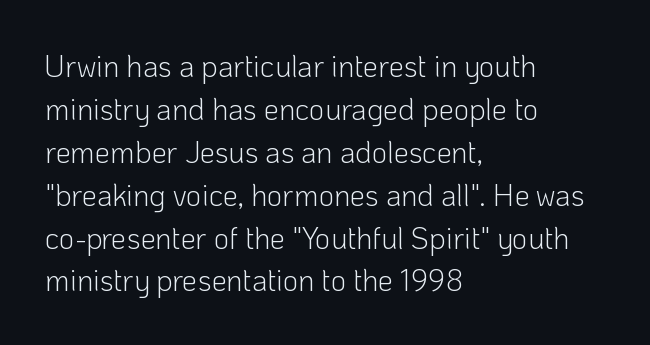
Each letter's strokes conclude bluntly, with no projecting serifs. The rendering uses a moderate line-height, typical for paragraphs. Looks like regular typesetting: each glyph gets only the width it needs. A bare baseline throughout the passage.
